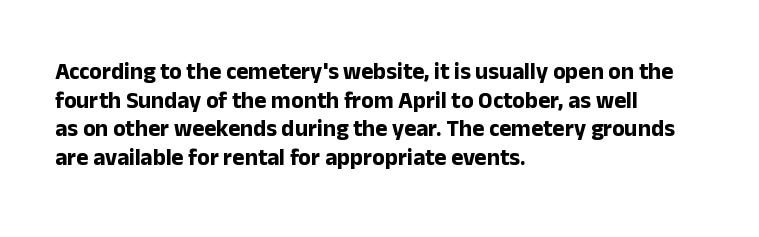
In CSS terms this would be text-align: left. On the weight axis this lands at bold, roughly 700. No word sits above an underline. Regarding leading, the lines here are spaced in the standard way. Quick note: not italic, upright. Glyph-to-glyph distance matches everyday printed text.
